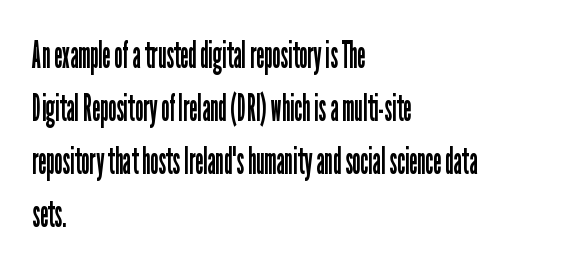
Look at the tracking — it's just the regular setting, nothing added. Posture: upright roman. Honestly, there is no underline to notice here at all. Horizontally, the lines are justified to the leading edge only. The passage shown stacks its lines at a standard gap.
